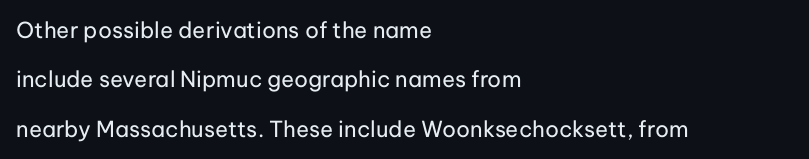
The image shows 22 px text type, upright; set left-aligned, loose line spacing (2.24x), normal letter spacing, not underlined.
